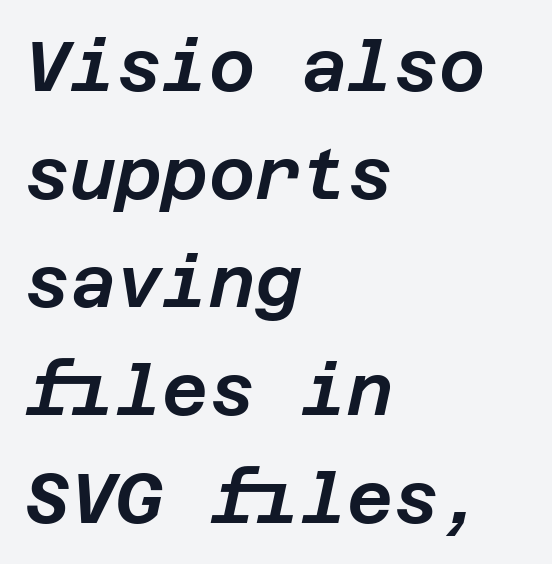
Compared with a centered layout, this one pins lines to the left instead. The strip under each line holds only bare page. A typesetter would call this leading conventional body-copy spacing. Characters follow at the spacing the type designer built in. The glyphs look as if they've been sheared to an angle.
